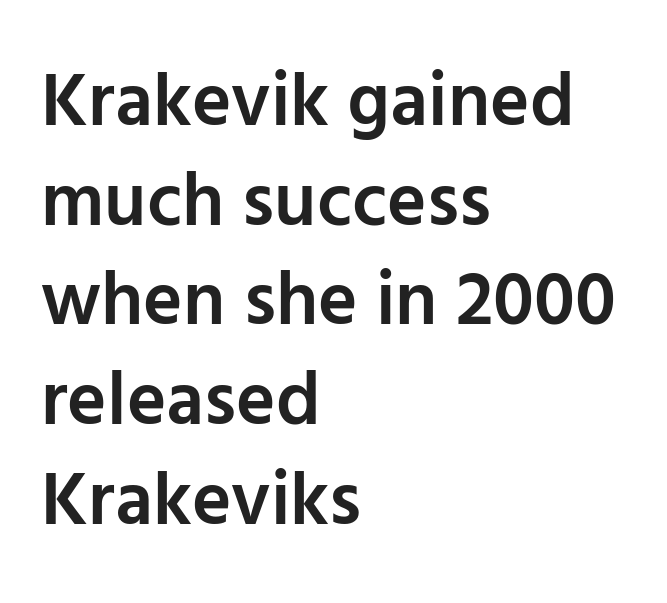
You can tell from the bare stems that sans-serif type was used. Tall strokes in this sample are plumb rather than angled. Do the characters align in a grid? No, the font is proportional. A clean baseline with only descenders dipping below it. These lines stack with their left ends in a neat column. Caption: standard tracking, unaltered.
